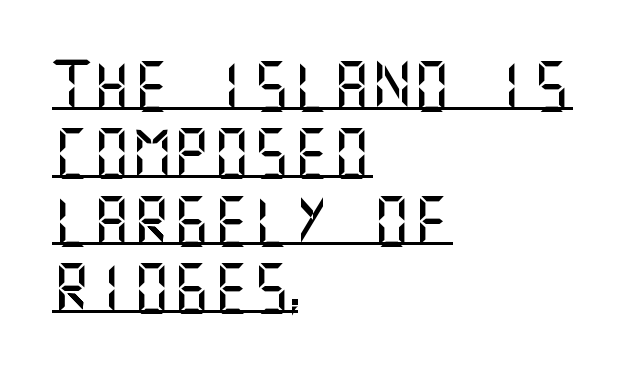
The image shows 50 px sans-serif type, upright; set left-aligned, normal line spacing (1.35x), normal letter spacing, underlined; medium stroke contrast and a large x-height.
